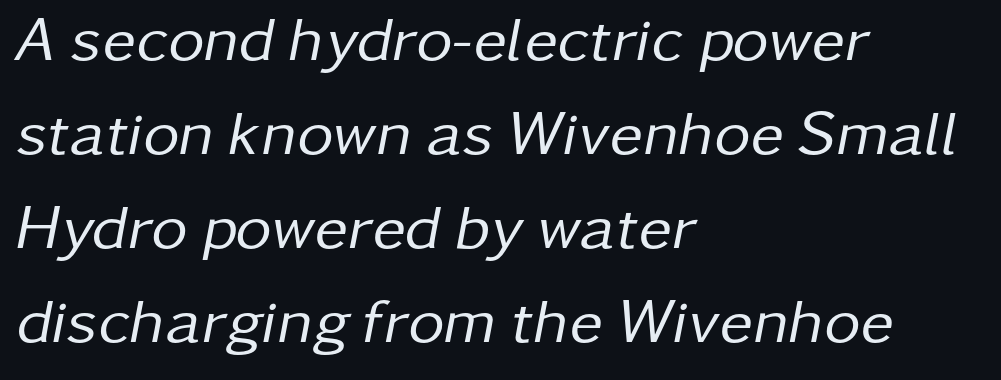
{"italic": "yes", "lean": "right", "slant_degrees": 11, "bold": "no", "weight": "regular", "width": "normal", "stroke_contrast": "low", "x_height": "medium", "monospaced": "no", "underline": "no", "align": "left", "line_spacing": "normal", "line_spacing_ratio": 1.49, "letter_spacing": "normal", "letter_spacing_em": 0.0, "glyph_px": 63}
